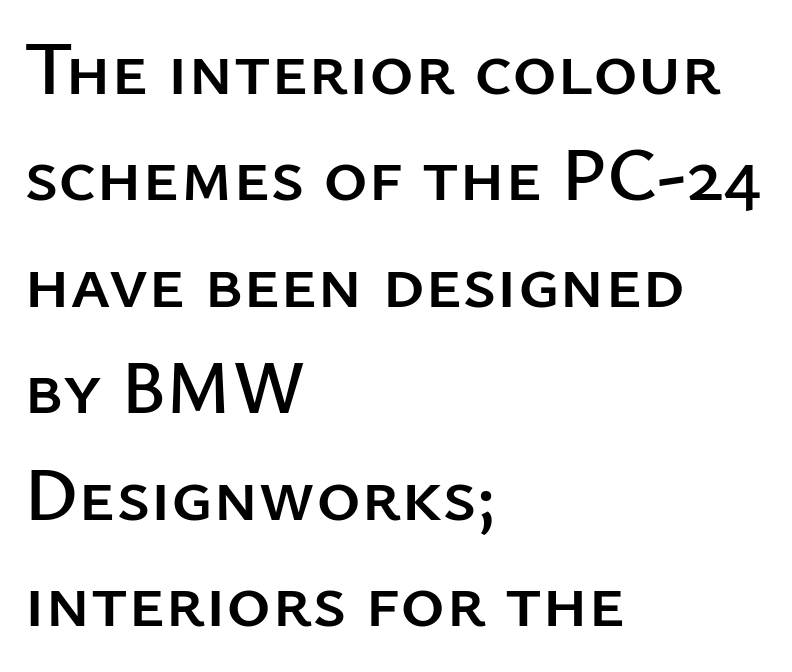
Q: Is the text italic (slanted)? A: No, it is upright.
Q: Is the typeface a serif or a sans-serif typeface? A: Sans-serif.
Q: Is the text underlined? A: No.
Q: How is the paragraph aligned? A: Left-aligned.
Q: Is the spacing between letters normal or unusually wide? A: Normal.
Q: Is the spacing between lines tight, normal or loose? A: Normal.
Q: Width (condensed, normal, or wide)? A: Normal.
Q: Stroke contrast? A: Low.
Q: x-height? A: Medium.
Q: Monospaced? A: No.
